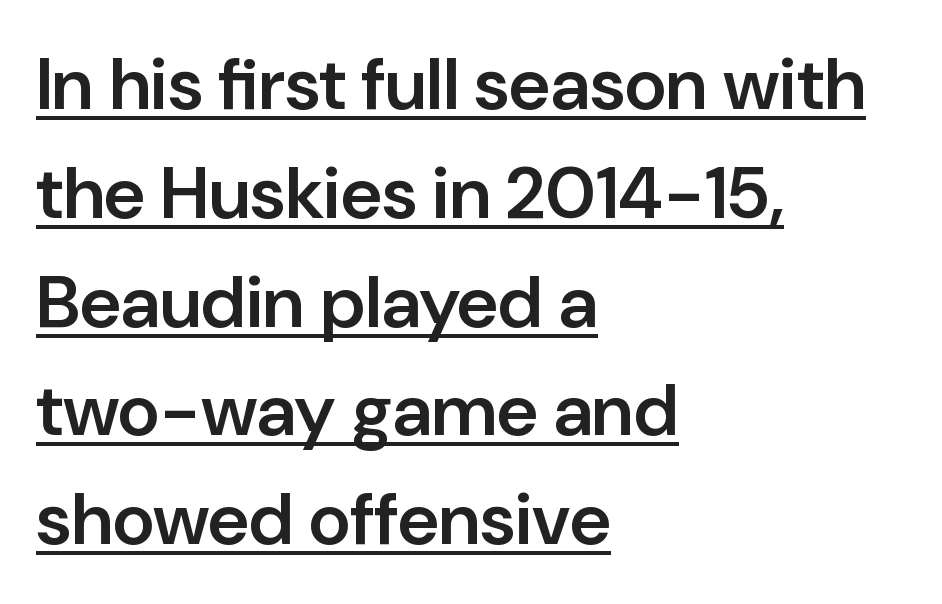
The type sits square on the baseline with zero lean. This is sans-serif lettering, the kind often seen on screens and signage. Notice how the passage keeps a crisp vertical edge on the left only. Here the designer chose a conventional face with non-uniform glyph widths.
